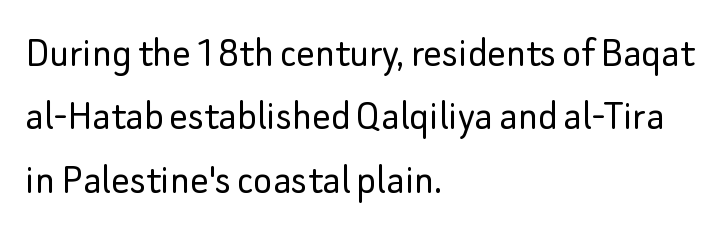
Q: Is the text bold? A: No.
Q: Is the text italic (slanted)? A: No, it is upright.
Q: Is the typeface a serif or a sans-serif typeface? A: Sans-serif.
Q: Is the text underlined? A: No.
Q: How is the paragraph aligned? A: Left-aligned.
Q: Is the spacing between letters normal or unusually wide? A: Normal.
Q: Is the spacing between lines tight, normal or loose? A: Normal.
Q: Width (condensed, normal, or wide)? A: Normal.
Q: Stroke contrast? A: Low.
Q: x-height? A: Small.
Q: Monospaced? A: No.
